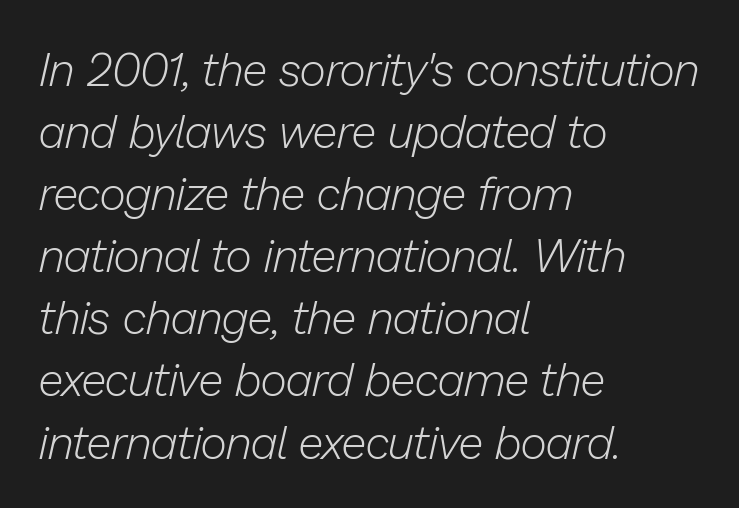
Q: Is the text bold? A: No.
Q: Is the text italic (slanted)? A: Yes, it leans right by about 13 degrees.
Q: Is the text underlined? A: No.
Q: How is the paragraph aligned? A: Left-aligned.
Q: Is the spacing between letters normal or unusually wide? A: Normal.
Q: Is the spacing between lines tight, normal or loose? A: Normal.
Q: Width (condensed, normal, or wide)? A: Normal.
Q: Stroke contrast? A: Low.
Q: x-height? A: Medium.
Q: Monospaced? A: No.
